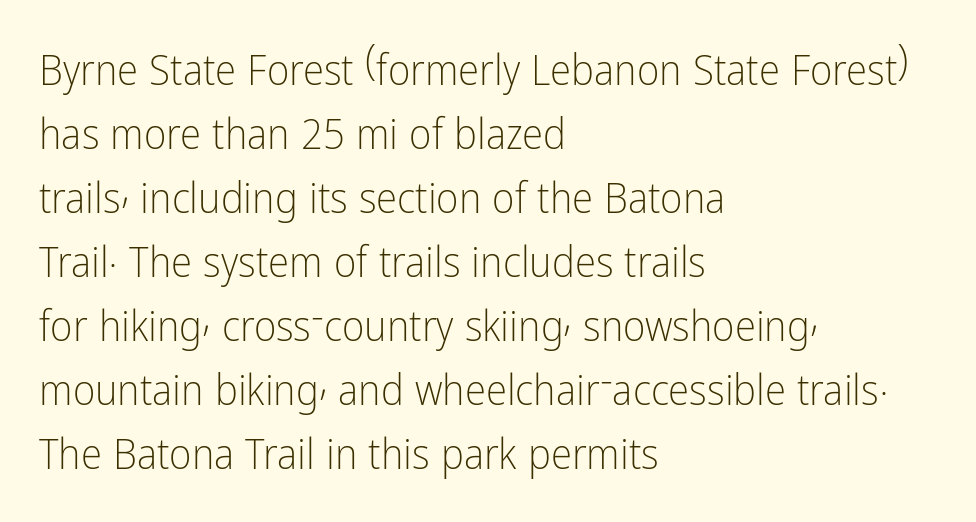
Q: Is the text bold? A: No.
Q: Is the text italic (slanted)? A: No, it is upright.
Q: Is the typeface a serif or a sans-serif typeface? A: Sans-serif.
Q: Is the text underlined? A: No.
Q: How is the paragraph aligned? A: Left-aligned.
Q: Is the spacing between letters normal or unusually wide? A: Normal.
Q: Is the spacing between lines tight, normal or loose? A: Normal.
Q: Width (condensed, normal, or wide)? A: Condensed.
Q: Stroke contrast? A: Low.
Q: x-height? A: Medium.
Q: Monospaced? A: No.
